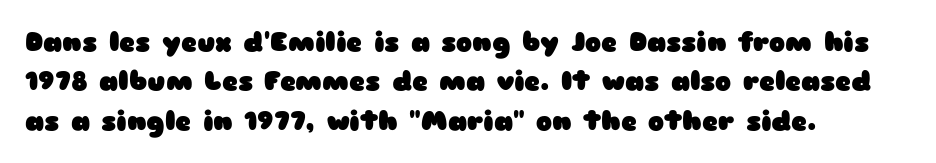
The image shows 27 px bold type, upright; set left-aligned, normal line spacing (1.46x), normal letter spacing, not underlined.
